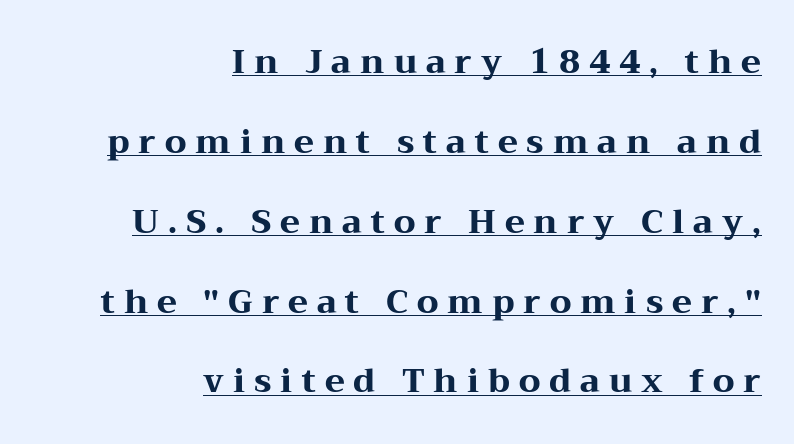
{"serif": "yes", "italic": "no", "bold": "yes", "weight": "heavy", "width": "wide", "stroke_contrast": "medium", "x_height": "medium", "monospaced": "no", "underline": "yes", "align": "right", "line_spacing": "loose", "line_spacing_ratio": 2.42, "letter_spacing": "wide", "letter_spacing_em": 0.27, "glyph_px": 33}
